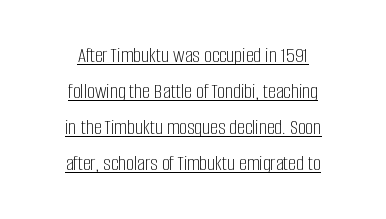
Q: Is the text bold? A: No.
Q: Is the text italic (slanted)? A: No, it is upright.
Q: Is the text underlined? A: Yes.
Q: How is the paragraph aligned? A: Centered.
Q: Is the spacing between letters normal or unusually wide? A: Normal.
Q: Is the spacing between lines tight, normal or loose? A: Normal.
